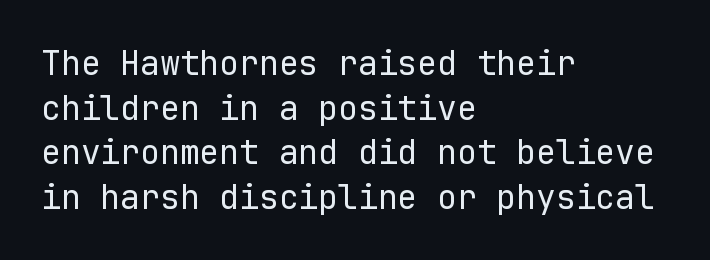
The image shows 33 px regular-weight sans-serif type, upright, monospaced; set left-aligned, normal line spacing (1.35x), normal letter spacing, not underlined; low stroke contrast and a medium x-height.
